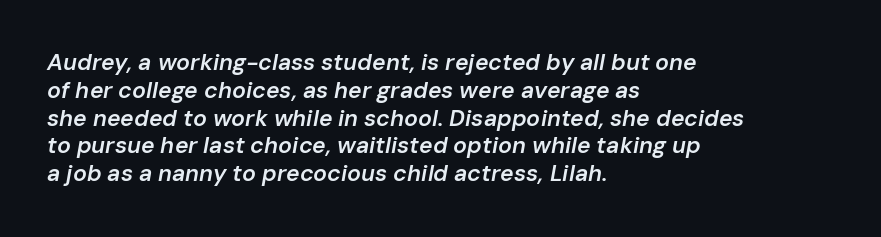
All the whitespace from short lines collects on the right. The string is rendered with underlining switched off. This sample uses plain, unmodified letter spacing. Semibold letterforms, between regular and bold.
